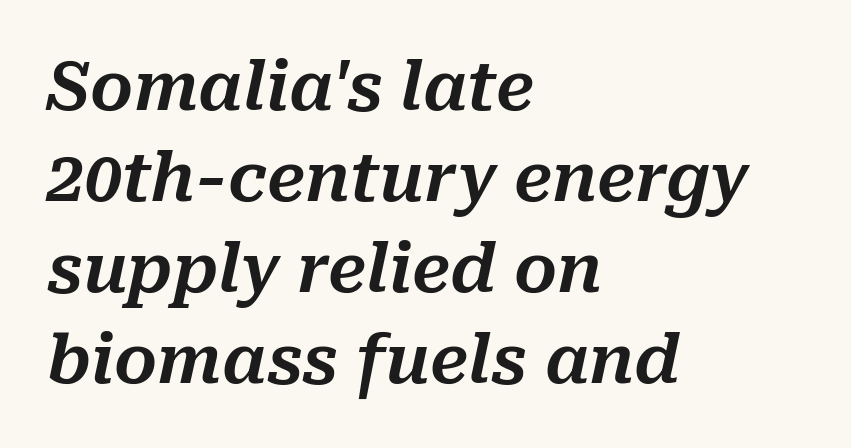
{"italic": "yes", "lean": "right", "slant_degrees": 10, "width": "normal", "stroke_contrast": "medium", "x_height": "medium", "monospaced": "no", "underline": "no", "align": "left", "line_spacing": "normal", "line_spacing_ratio": 1.36, "letter_spacing": "normal", "letter_spacing_em": 0.0, "glyph_px": 67}
